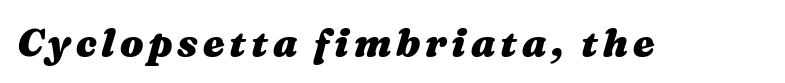
Q: Is the text bold? A: Yes.
Q: Is the text italic (slanted)? A: Yes, it leans right by about 16 degrees.
Q: Is the text underlined? A: No.
Q: Width (condensed, normal, or wide)? A: Wide.
Q: Stroke contrast? A: Medium.
Q: x-height? A: Medium.
Q: Monospaced? A: No.
